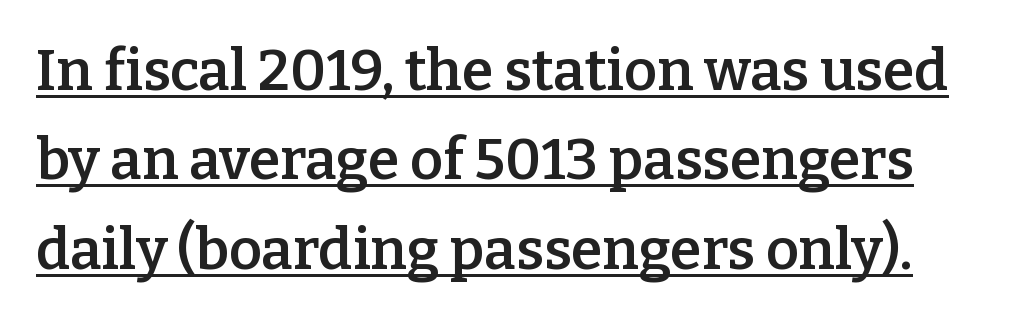
Ascenders rise straight up at ninety degrees. Underline: present. Yep, those are serifs on the letters. How are the letters spaced? Ordinarily, with no added tracking. These lines carry some extra weight — a demibold, not a full bold. Vertical spacing — default.
